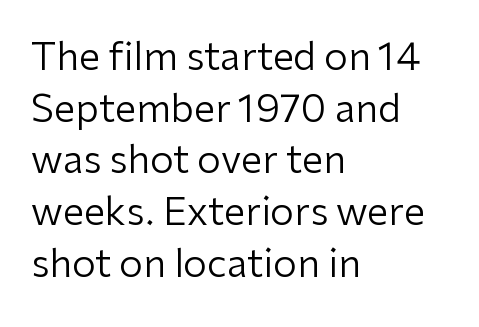
Do the characters align in a grid? No, the font is proportional. Letters rest on an invisible, unmarked baseline. The setting favours the left margin, as ordinary paragraphs usually do. Baseline-to-baseline distance is the conventional proportion of letter height.
